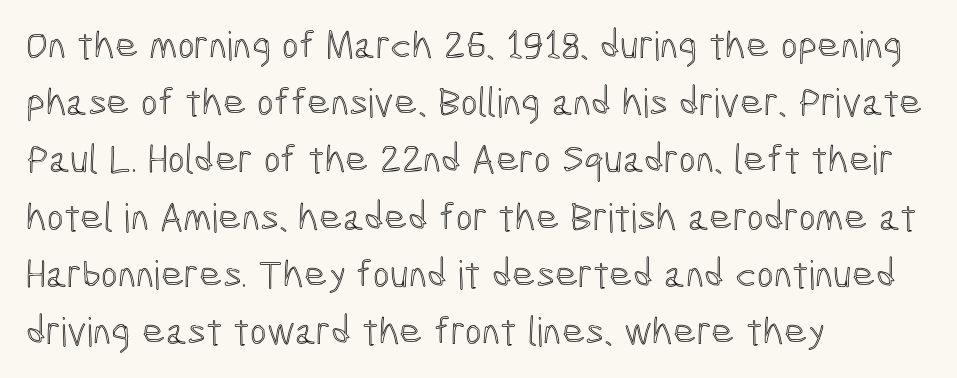
{"italic": "no", "width": "condensed", "x_height": "medium", "monospaced": "no", "underline": "no", "align": "left", "line_spacing": "normal", "line_spacing_ratio": 1.43, "letter_spacing": "normal", "letter_spacing_em": 0.0, "glyph_px": 40}
